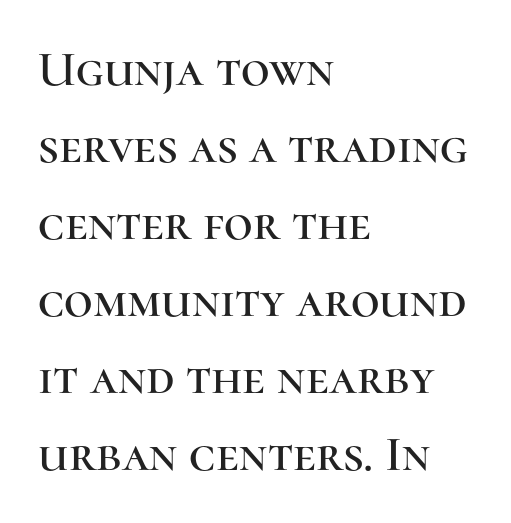
Q: Is the text italic (slanted)? A: No, it is upright.
Q: Is the typeface a serif or a sans-serif typeface? A: Serif.
Q: Is the text underlined? A: No.
Q: How is the paragraph aligned? A: Left-aligned.
Q: Is the spacing between letters normal or unusually wide? A: Normal.
Q: Is the spacing between lines tight, normal or loose? A: Normal.
Q: Width (condensed, normal, or wide)? A: Normal.
Q: Stroke contrast? A: High.
Q: x-height? A: Medium.
Q: Monospaced? A: No.
